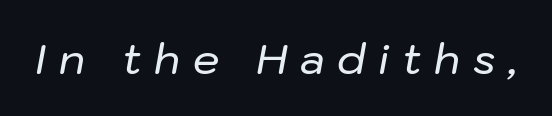
The image shows 42 px text type, italic (leaning right); set unusually wide letter spacing (+0.3 em), not underlined; low stroke contrast and a medium x-height.
